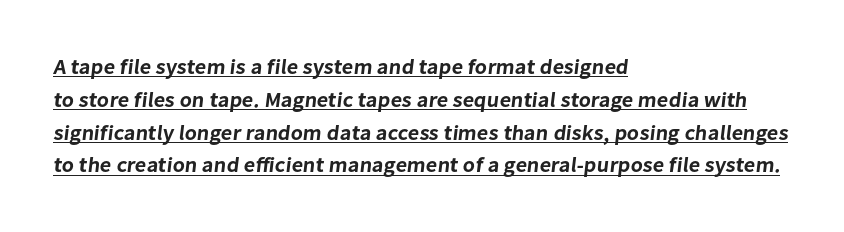
{"underline": "yes", "align": "left", "line_spacing": "normal", "line_spacing_ratio": 1.56, "letter_spacing": "normal", "letter_spacing_em": 0.0, "glyph_px": 21}
